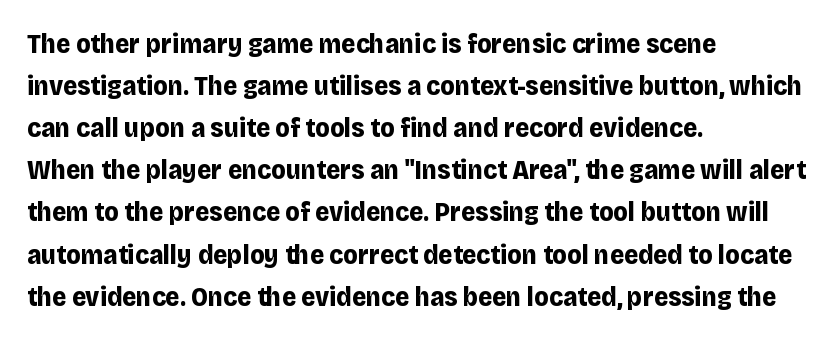
Q: Is the text bold? A: Yes.
Q: Is the text italic (slanted)? A: No, it is upright.
Q: Is the text underlined? A: No.
Q: How is the paragraph aligned? A: Left-aligned.
Q: Is the spacing between letters normal or unusually wide? A: Normal.
Q: Is the spacing between lines tight, normal or loose? A: Normal.
